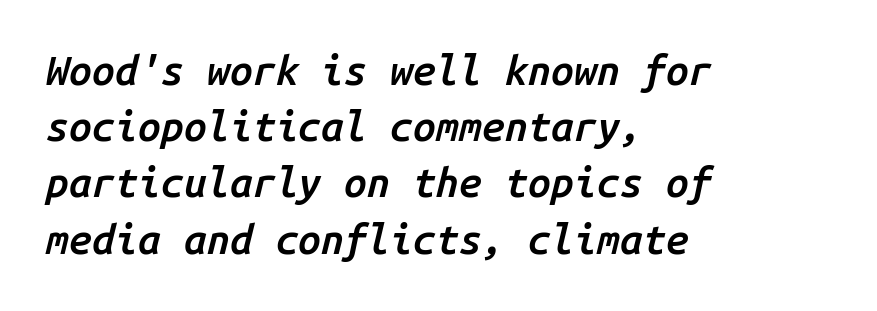
How would I describe the line gaps? Plain and ordinary. Style check: oblique. Compared with a centered layout, this one pins lines to the left instead. Check the space under the baseline: it is left empty.
